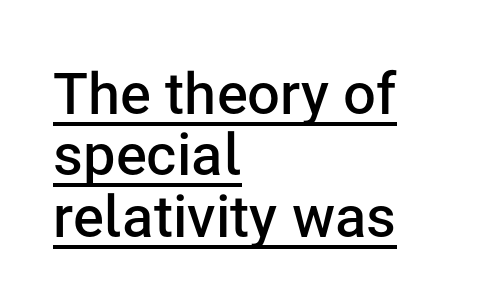
Baseline-to-baseline distance is barely more than the letter height. Descenders here cross a horizontal rule under the line. The paragraph shown leans on its left margin. Slightly chunky letters — semibold, I'd say, not full bold.
